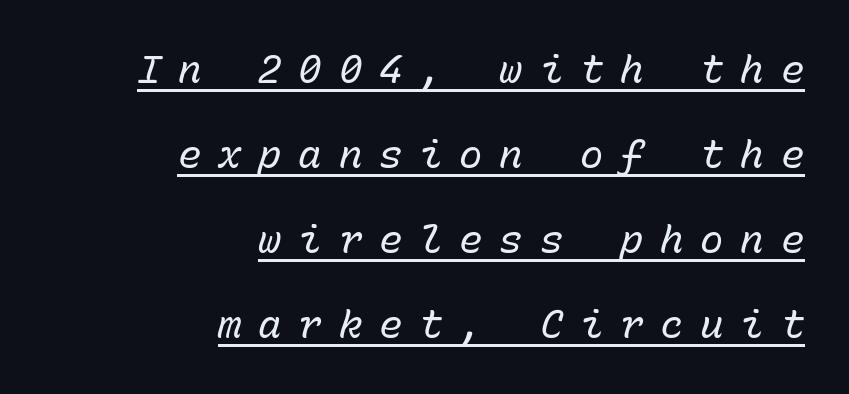
The image shows 39 px regular-weight type, italic (leaning right), monospaced; set right-aligned, loose line spacing (2.18x), unusually wide letter spacing (+0.43 em), underlined; low stroke contrast and a medium x-height.
